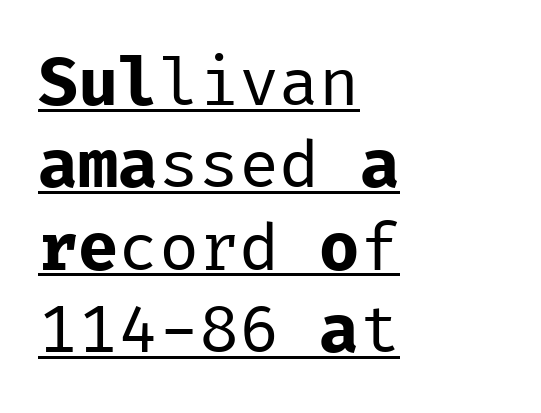
The image shows 67 px regular-weight sans-serif type, upright, monospaced; set left-aligned, line spacing 1.23x, normal letter spacing, underlined; low stroke contrast and a medium x-height.
